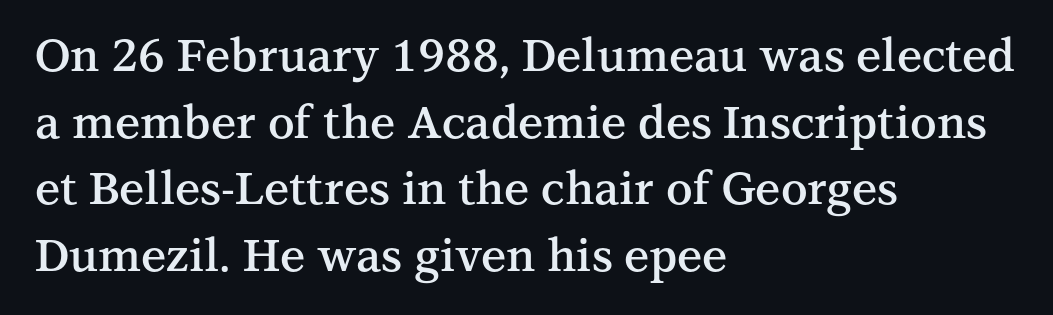
Interline gaps are of average width in this sample. The rag falls on the right side of this text block. A roman cut, with each character standing at attention. Are there feet on the stems? There are — it's a serif.
